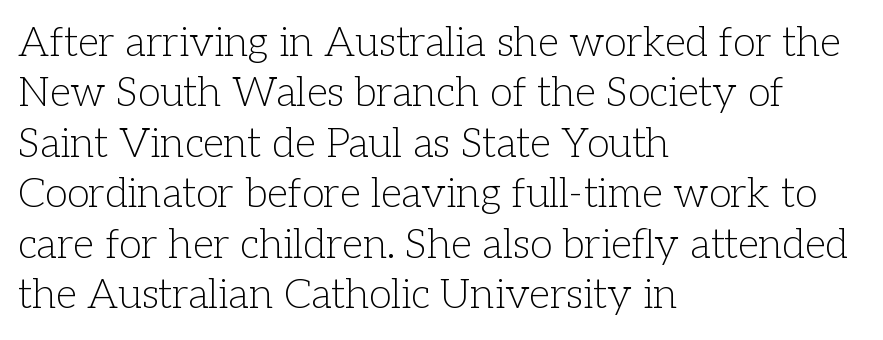
Q: Is the text bold? A: No.
Q: Is the text italic (slanted)? A: No, it is upright.
Q: Is the typeface a serif or a sans-serif typeface? A: Serif.
Q: Is the text underlined? A: No.
Q: How is the paragraph aligned? A: Left-aligned.
Q: Is the spacing between letters normal or unusually wide? A: Normal.
Q: Width (condensed, normal, or wide)? A: Normal.
Q: Stroke contrast? A: Low.
Q: x-height? A: Medium.
Q: Monospaced? A: No.
